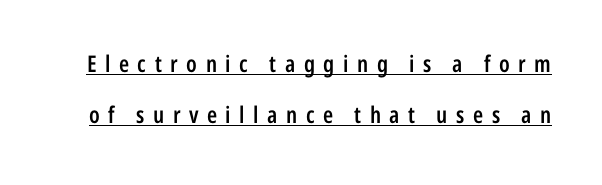
Each word looks stretched out because of the extra space between its letters. Style check: upright. Notice how a bar underscores the lettering throughout. Vertically, the passage feels expansive, rows floating well apart. I'd describe the lettering as semibold — firm but not a full bold.
